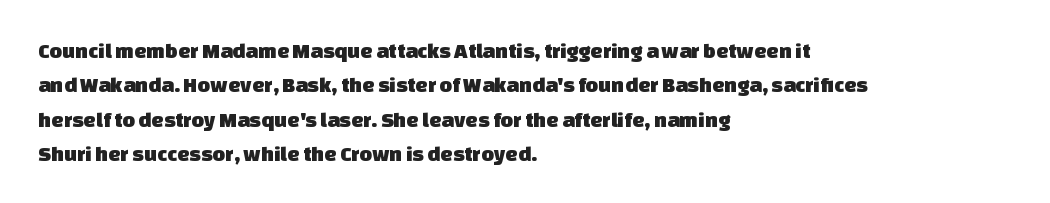
Q: Is the text underlined? A: No.
Q: How is the paragraph aligned? A: Left-aligned.
Q: Is the spacing between letters normal or unusually wide? A: Normal.
Q: Is the spacing between lines tight, normal or loose? A: Normal.
